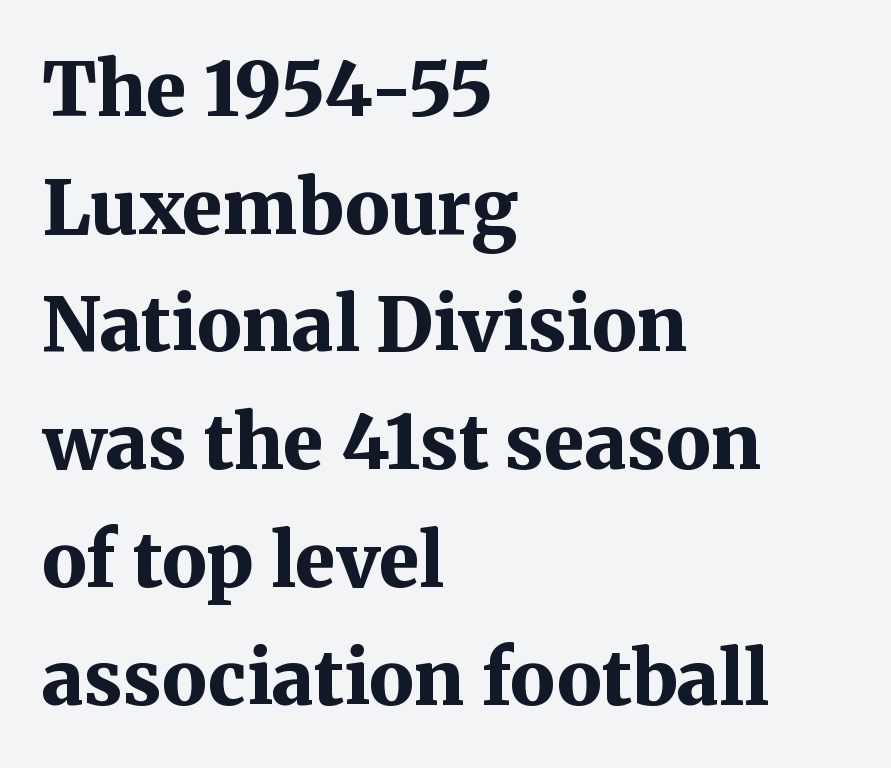
The image shows 75 px bold serif type, upright; set left-aligned, normal line spacing (1.57x), normal letter spacing, not underlined; medium stroke contrast and a medium x-height.
